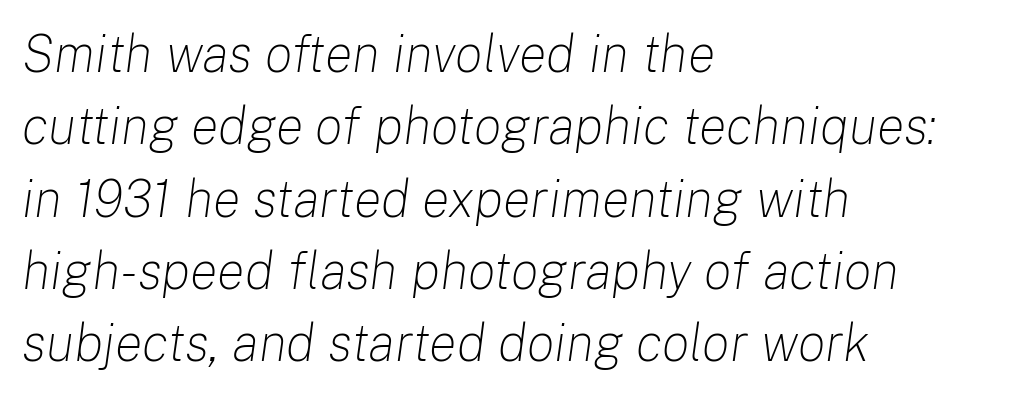
Q: Is the text bold? A: No.
Q: Is the text italic (slanted)? A: Yes, it leans right by about 8 degrees.
Q: Is the text underlined? A: No.
Q: How is the paragraph aligned? A: Left-aligned.
Q: Is the spacing between letters normal or unusually wide? A: Normal.
Q: Is the spacing between lines tight, normal or loose? A: Normal.
Q: Width (condensed, normal, or wide)? A: Normal.
Q: Stroke contrast? A: Low.
Q: x-height? A: Medium.
Q: Monospaced? A: No.
